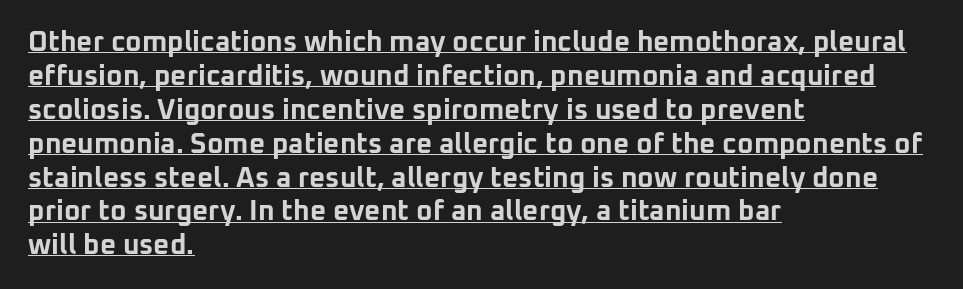
{"serif": "no", "italic": "no", "bold": "yes", "weight": "bold", "width": "normal", "stroke_contrast": "low", "x_height": "medium", "monospaced": "no", "underline": "yes", "align": "left", "line_spacing_ratio": 1.21, "letter_spacing": "normal", "letter_spacing_em": 0.0, "glyph_px": 28}
